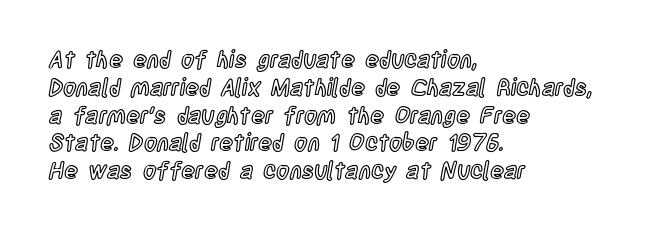
{"underline": "no", "align": "left", "line_spacing_ratio": 1.21, "letter_spacing": "normal", "letter_spacing_em": 0.0, "glyph_px": 23}
